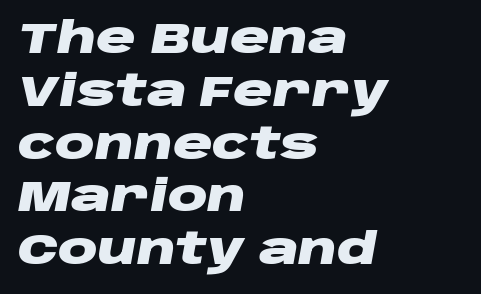
Style check: oblique. The face used here is proportionally spaced, like ordinary book or web type. Only glyphs here, with clear space below each row. The tracking reads as untouched default to a designer's eye.
